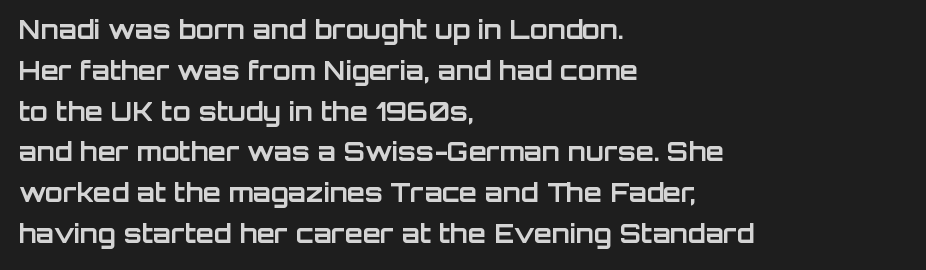
{"italic": "no", "bold": "yes", "underline": "no", "align": "left", "line_spacing": "normal", "line_spacing_ratio": 1.57, "letter_spacing": "normal", "letter_spacing_em": 0.0, "glyph_px": 26}
